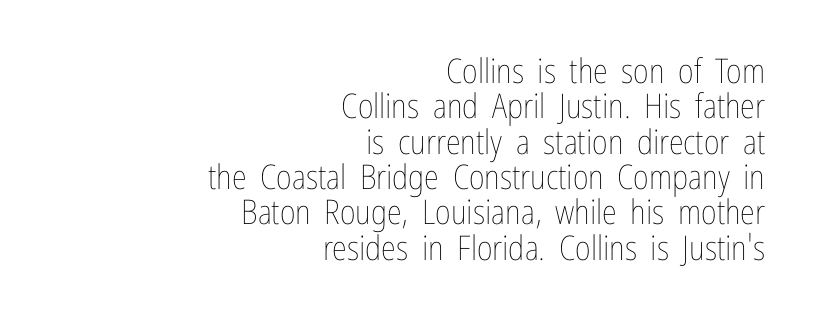
The image shows 34 px thin, condensed type, upright; set right-aligned, tight line spacing (1.04x), normal letter spacing, not underlined; low stroke contrast and a medium x-height.
